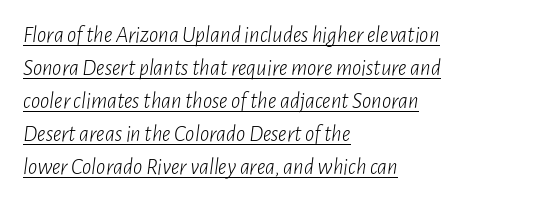
The line texture is even and compact thanks to regular tracking. Does a line run under the words? Yes, clearly. This is oblique type, the kind used for emphasis or titles. A light-to-regular cut is what we see here. Casual observation: everything's shoved over to the left. Students, observe: this is what conventionally led text looks like.
